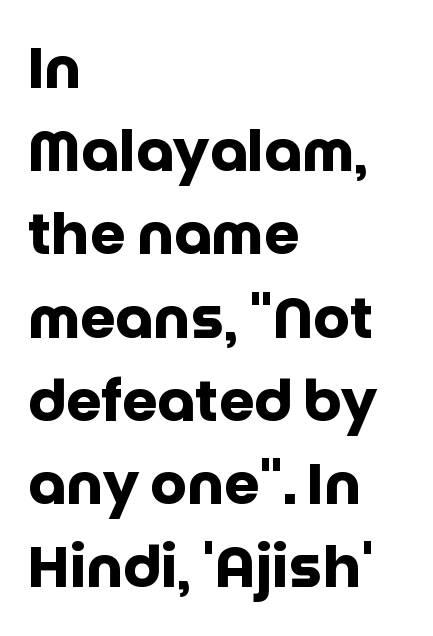
The image shows 57 px heavy sans-serif type, upright; set left-aligned, normal line spacing (1.46x), normal letter spacing, not underlined; low stroke contrast and a large x-height.
